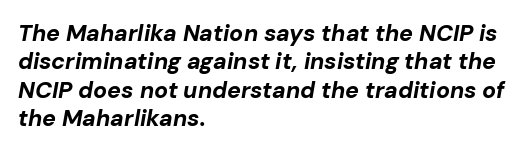
Q: Is the text bold? A: Yes.
Q: Is the text italic (slanted)? A: Yes, it leans right by about 10 degrees.
Q: Is the text underlined? A: No.
Q: How is the paragraph aligned? A: Left-aligned.
Q: Is the spacing between letters normal or unusually wide? A: Normal.
